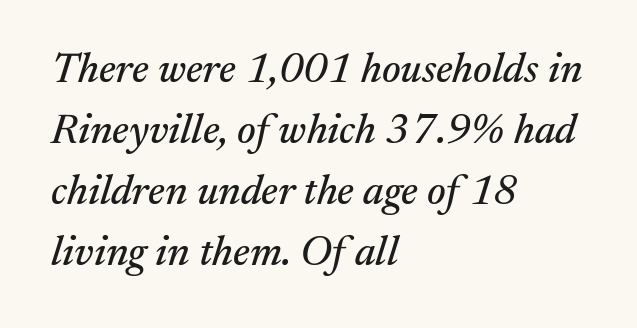
{"serif": "yes", "italic": "yes", "lean": "right", "slant_degrees": 17, "width": "normal", "stroke_contrast": "medium", "x_height": "medium", "monospaced": "no", "underline": "no", "align": "left", "line_spacing": "normal", "line_spacing_ratio": 1.45, "letter_spacing": "normal", "letter_spacing_em": 0.0, "glyph_px": 42}
